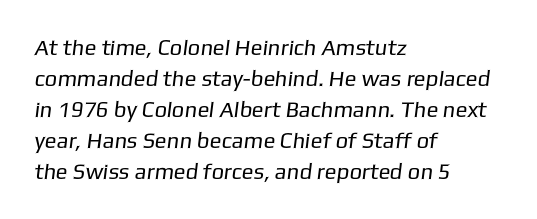
Q: Is the text bold? A: No.
Q: Is the text underlined? A: No.
Q: How is the paragraph aligned? A: Left-aligned.
Q: Is the spacing between letters normal or unusually wide? A: Normal.
Q: Is the spacing between lines tight, normal or loose? A: Normal.
